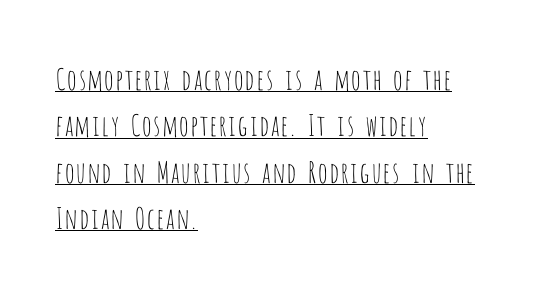
The image shows 29 px thin, condensed sans-serif type, upright; set left-aligned, normal line spacing (1.6x), normal letter spacing, underlined; low stroke contrast and a large x-height.
